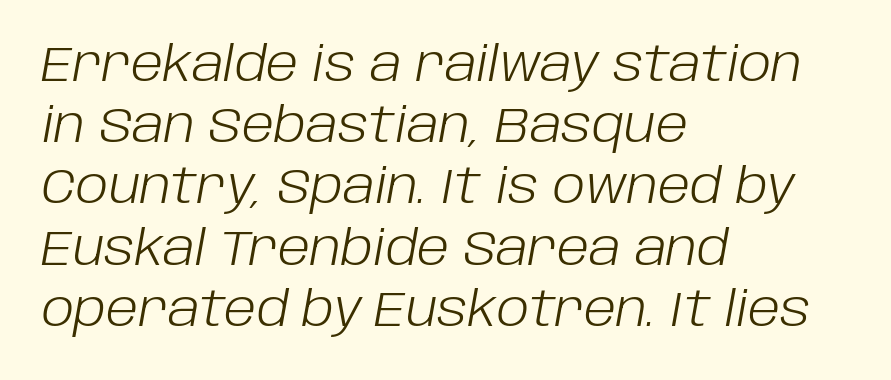
The image shows 49 px light type, italic (leaning right); set left-aligned, normal line spacing (1.25x), normal letter spacing, not underlined; low stroke contrast and a large x-height.
